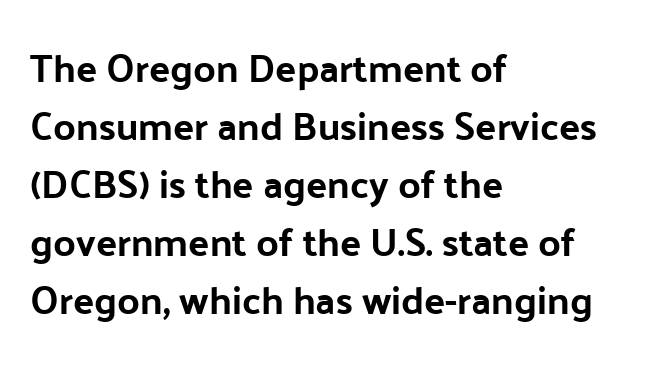
The image shows 39 px sans-serif type, upright; set left-aligned, normal line spacing (1.49x), normal letter spacing, not underlined; low stroke contrast and a medium x-height.
